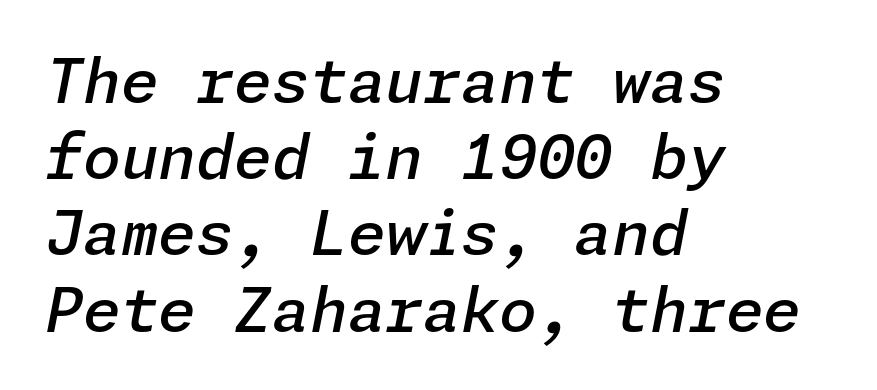
The passage shown leans; its letterforms are oblique. Horizontal alignment here is leftward, the default for most running prose. No extra tracking has been applied to these lines. Bare-footed words on every line. The typesetting leans somewhat heavy: a semibold.
